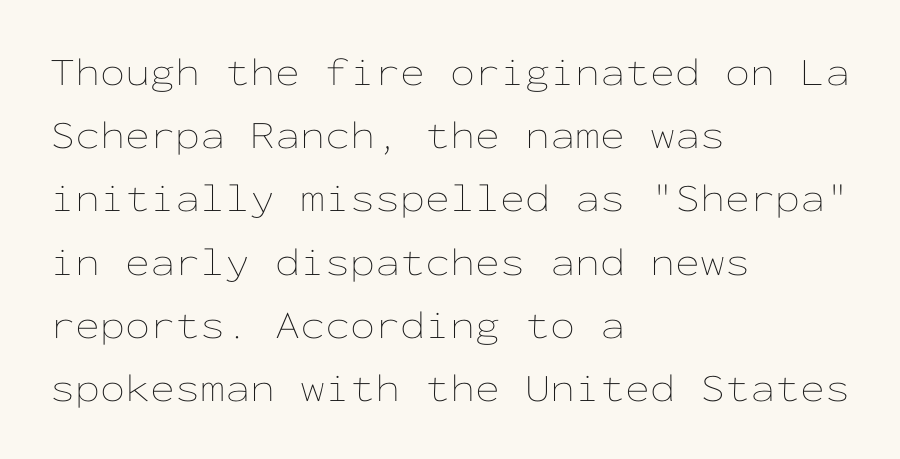
Q: Is the text bold? A: No.
Q: Is the text italic (slanted)? A: No, it is upright.
Q: Is the text underlined? A: No.
Q: How is the paragraph aligned? A: Left-aligned.
Q: Is the spacing between letters normal or unusually wide? A: Normal.
Q: Is the spacing between lines tight, normal or loose? A: Normal.
Q: Width (condensed, normal, or wide)? A: Wide.
Q: Stroke contrast? A: Low.
Q: x-height? A: Medium.
Q: Monospaced? A: Yes.
